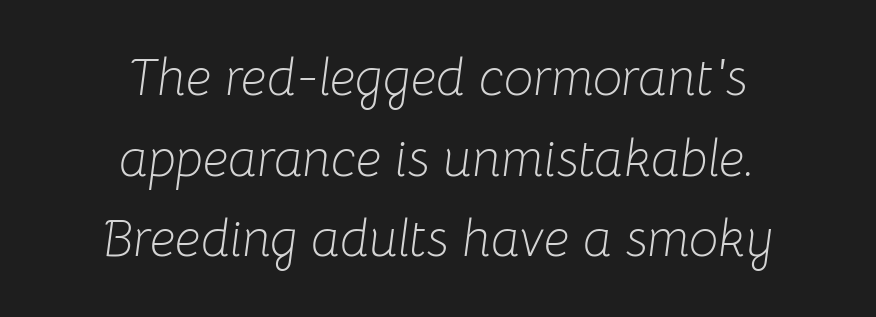
{"italic": "yes", "lean": "right", "slant_degrees": 8, "bold": "no", "weight": "light", "width": "normal", "stroke_contrast": "low", "x_height": "medium", "monospaced": "no", "underline": "no", "align": "center", "line_spacing": "normal", "line_spacing_ratio": 1.55, "letter_spacing": "normal", "letter_spacing_em": 0.0, "glyph_px": 52}
